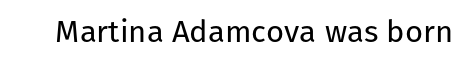
The image shows 31 px regular-weight sans-serif type, upright; set normal letter spacing, not underlined; low stroke contrast and a medium x-height.
